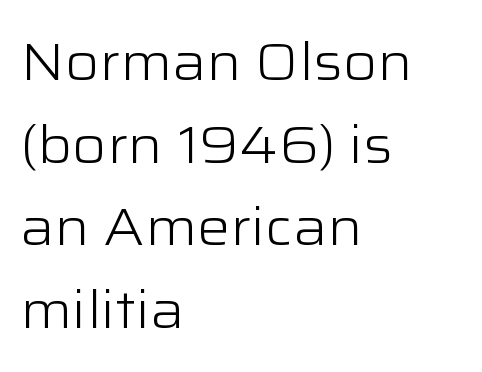
Q: Is the text bold? A: No.
Q: Is the text italic (slanted)? A: No, it is upright.
Q: Is the typeface a serif or a sans-serif typeface? A: Sans-serif.
Q: Is the text underlined? A: No.
Q: How is the paragraph aligned? A: Left-aligned.
Q: Is the spacing between letters normal or unusually wide? A: Normal.
Q: Is the spacing between lines tight, normal or loose? A: Normal.
Q: Width (condensed, normal, or wide)? A: Wide.
Q: Stroke contrast? A: Low.
Q: x-height? A: Medium.
Q: Monospaced? A: No.
